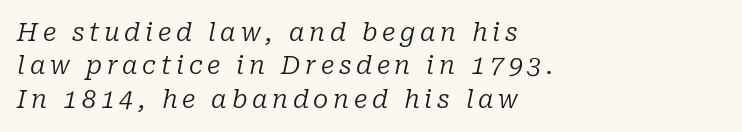
Q: Is the text bold? A: No.
Q: Is the text italic (slanted)? A: Yes, it leans right by about 10 degrees.
Q: Is the text underlined? A: No.
Q: How is the paragraph aligned? A: Left-aligned.
Q: Is the spacing between lines tight, normal or loose? A: Normal.
